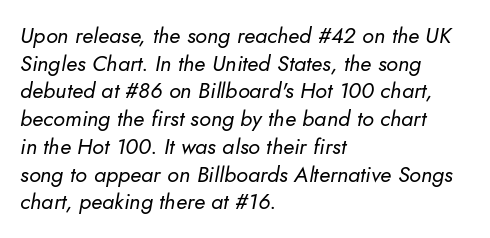
Q: Is the text bold? A: No.
Q: Is the text italic (slanted)? A: Yes, it leans right by about 10 degrees.
Q: Is the text underlined? A: No.
Q: How is the paragraph aligned? A: Left-aligned.
Q: Is the spacing between letters normal or unusually wide? A: Normal.
Q: Is the spacing between lines tight, normal or loose? A: Normal.
